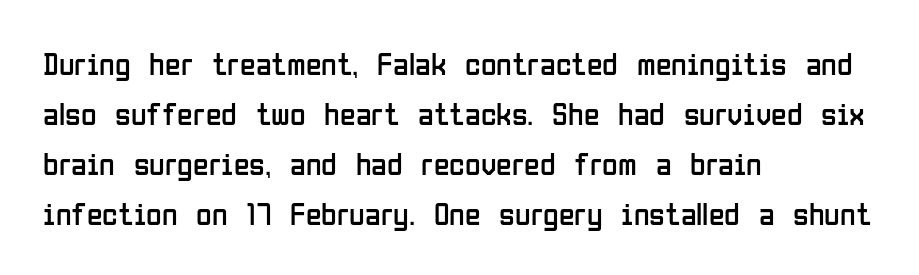
Q: Is the text bold? A: No.
Q: Is the text italic (slanted)? A: No, it is upright.
Q: Is the typeface a serif or a sans-serif typeface? A: Sans-serif.
Q: Is the text underlined? A: No.
Q: How is the paragraph aligned? A: Left-aligned.
Q: Is the spacing between letters normal or unusually wide? A: Normal.
Q: Is the spacing between lines tight, normal or loose? A: Normal.
Q: Width (condensed, normal, or wide)? A: Condensed.
Q: Stroke contrast? A: Low.
Q: x-height? A: Medium.
Q: Monospaced? A: No.
